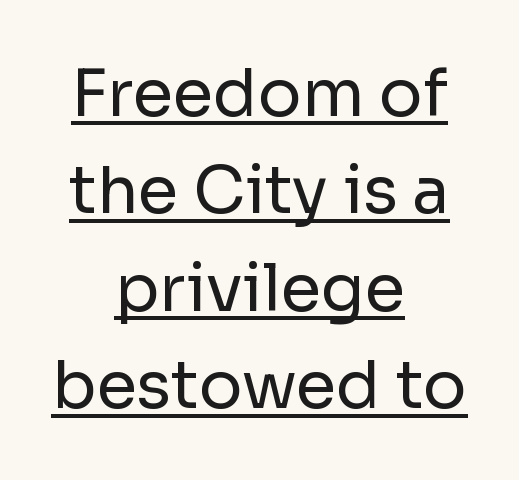
The image shows 65 px regular-weight sans-serif type, upright; set centered, normal line spacing (1.5x), normal letter spacing, underlined; low stroke contrast and a medium x-height.
